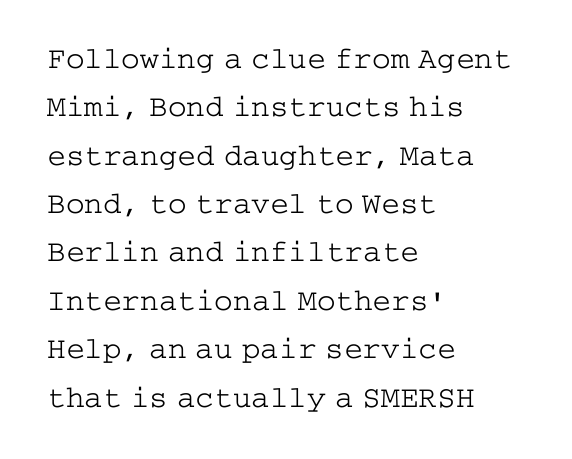
Teacher's note: observe the even left margin — that is flush-left alignment. A quiet, ordinary-to-light weight characterises the typeface. Leading matches the norm, producing a regular column. A typesetter would mark this as roman, not italic. The passage shown has conventional tracking throughout. Descender tails drop into unmarked territory.
